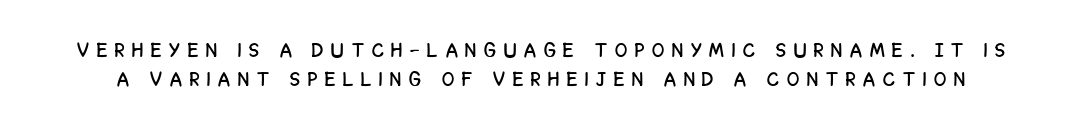
If you measured baseline to baseline, you'd find a middling distance. Beneath every word, the page is bare. In terms of posture, this sample is upright. These lines have a slow, spaced-out rhythm from letter to letter.
